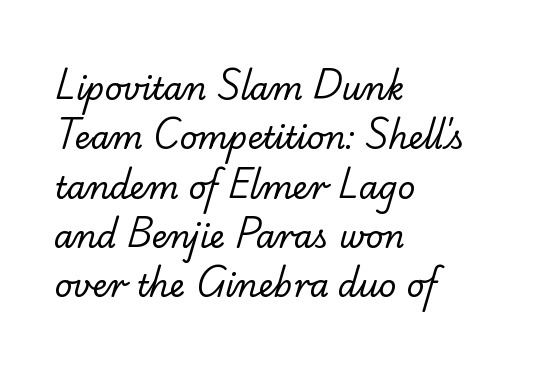
Q: Is the text bold? A: No.
Q: Is the text underlined? A: No.
Q: How is the paragraph aligned? A: Left-aligned.
Q: Is the spacing between letters normal or unusually wide? A: Normal.
Q: Is the spacing between lines tight, normal or loose? A: Normal.
Q: Width (condensed, normal, or wide)? A: Normal.
Q: Stroke contrast? A: Low.
Q: x-height? A: Small.
Q: Monospaced? A: No.
